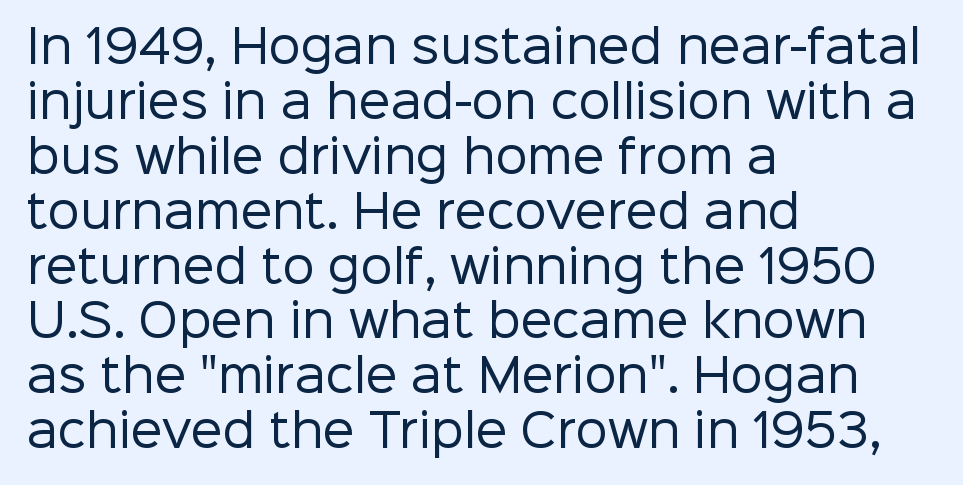
Q: Is the text bold? A: No.
Q: Is the text italic (slanted)? A: No, it is upright.
Q: Is the typeface a serif or a sans-serif typeface? A: Sans-serif.
Q: Is the text underlined? A: No.
Q: How is the paragraph aligned? A: Left-aligned.
Q: Is the spacing between letters normal or unusually wide? A: Normal.
Q: Width (condensed, normal, or wide)? A: Normal.
Q: Stroke contrast? A: Low.
Q: x-height? A: Medium.
Q: Monospaced? A: No.
